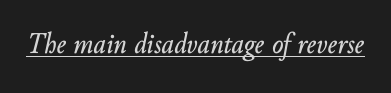
The image shows 30 px text type, italic (leaning right); set normal letter spacing, underlined; low stroke contrast and a small x-height.
